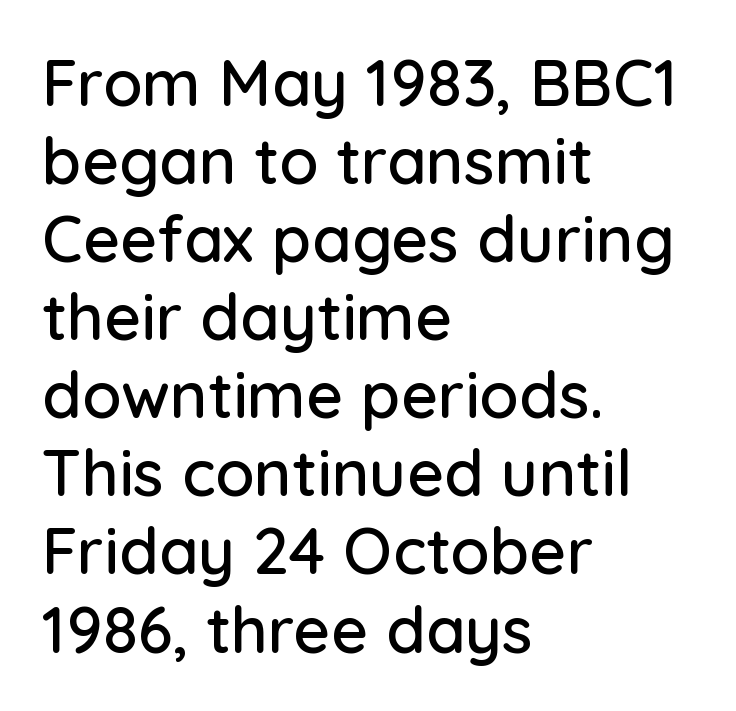
To sum up the face: it is a sans, with no serifs. Posture: straight, roman, zero tilt. Lines of text with bare space underneath. This sample has the flowing, uneven cadence of proportional lettering.
